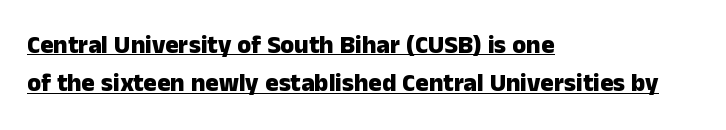
Q: Is the text bold? A: Yes.
Q: Is the text italic (slanted)? A: No, it is upright.
Q: Is the text underlined? A: Yes.
Q: How is the paragraph aligned? A: Left-aligned.
Q: Is the spacing between letters normal or unusually wide? A: Normal.
Q: Is the spacing between lines tight, normal or loose? A: Normal.
